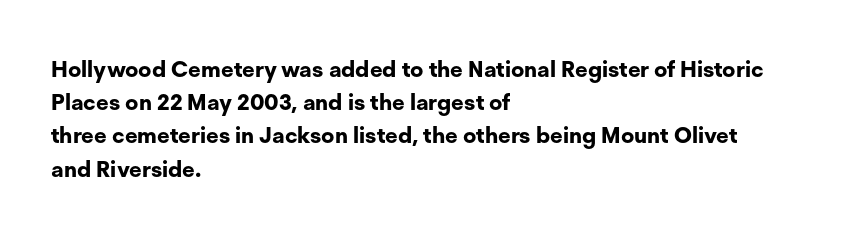
{"italic": "no", "bold": "yes", "underline": "no", "align": "left", "line_spacing": "normal", "line_spacing_ratio": 1.51, "letter_spacing": "normal", "letter_spacing_em": 0.0, "glyph_px": 22}
